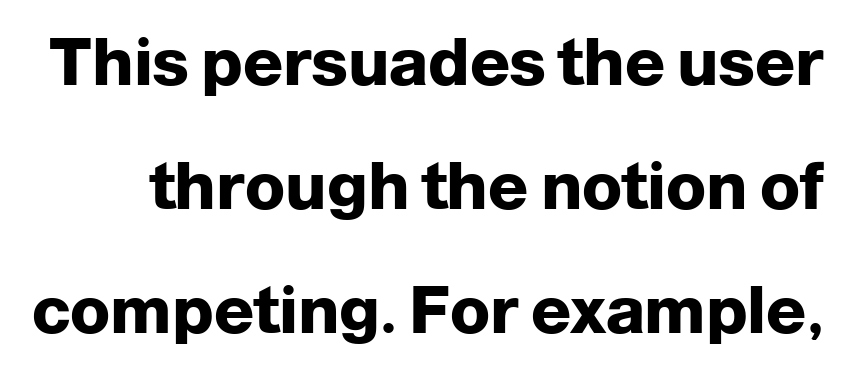
Q: Is the text bold? A: Yes.
Q: Is the text italic (slanted)? A: No, it is upright.
Q: Is the typeface a serif or a sans-serif typeface? A: Sans-serif.
Q: Is the text underlined? A: No.
Q: Is the spacing between letters normal or unusually wide? A: Normal.
Q: Width (condensed, normal, or wide)? A: Normal.
Q: Stroke contrast? A: Low.
Q: x-height? A: Medium.
Q: Monospaced? A: No.
